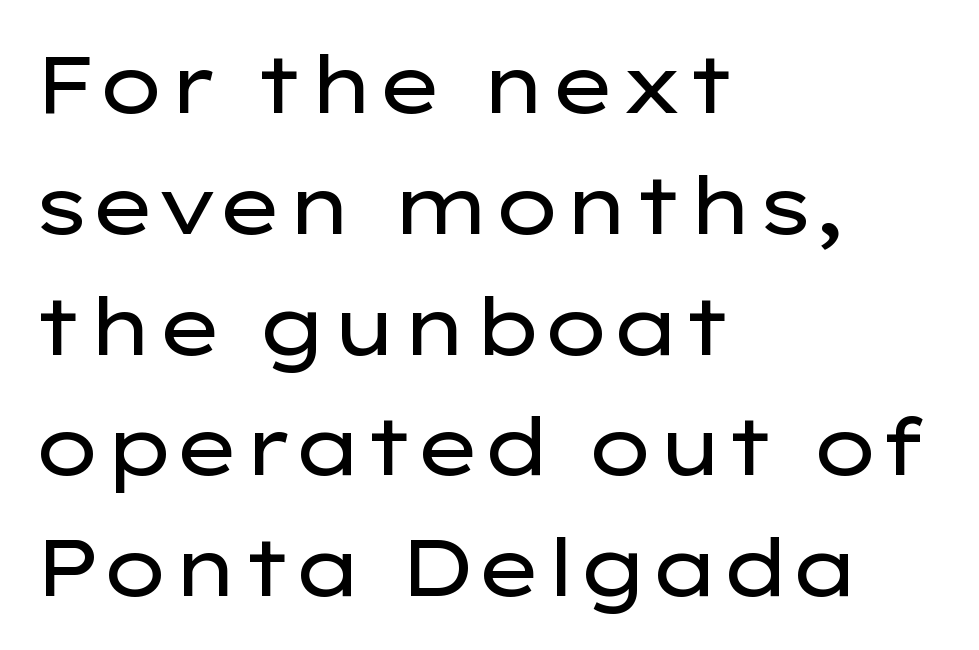
{"serif": "no", "italic": "no", "bold": "no", "weight": "regular", "width": "wide", "stroke_contrast": "low", "x_height": "medium", "monospaced": "no", "underline": "no", "align": "left", "line_spacing": "normal", "line_spacing_ratio": 1.51, "letter_spacing": "normal", "letter_spacing_em": 0.0, "glyph_px": 80}
